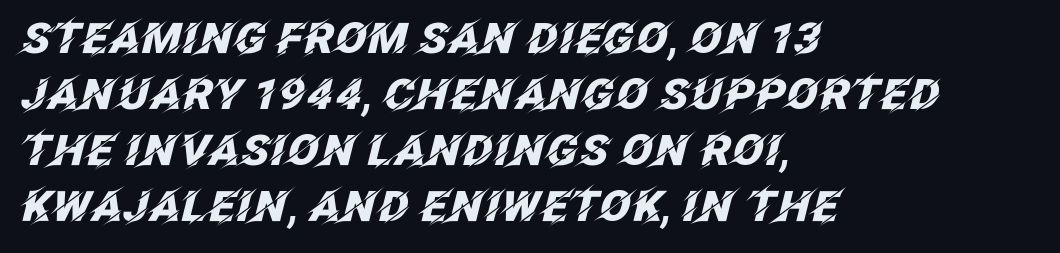
{"italic": "yes", "lean": "right", "slant_degrees": 12, "bold": "yes", "weight": "heavy", "width": "normal", "stroke_contrast": "low", "x_height": "large", "monospaced": "no", "underline": "no", "align": "left", "line_spacing": "normal", "line_spacing_ratio": 1.33, "letter_spacing": "normal", "letter_spacing_em": 0.0, "glyph_px": 42}
